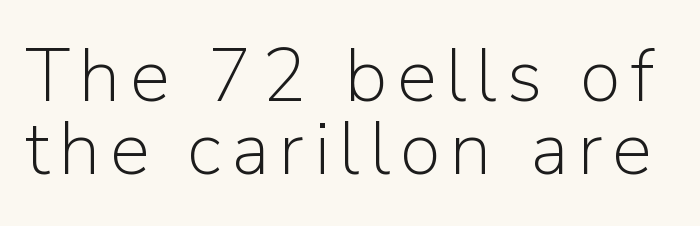
Q: Is the text bold? A: No.
Q: Is the text italic (slanted)? A: No, it is upright.
Q: Is the typeface a serif or a sans-serif typeface? A: Sans-serif.
Q: Is the text underlined? A: No.
Q: Is the spacing between lines tight, normal or loose? A: Tight.
Q: Width (condensed, normal, or wide)? A: Normal.
Q: Stroke contrast? A: Low.
Q: x-height? A: Medium.
Q: Monospaced? A: No.
